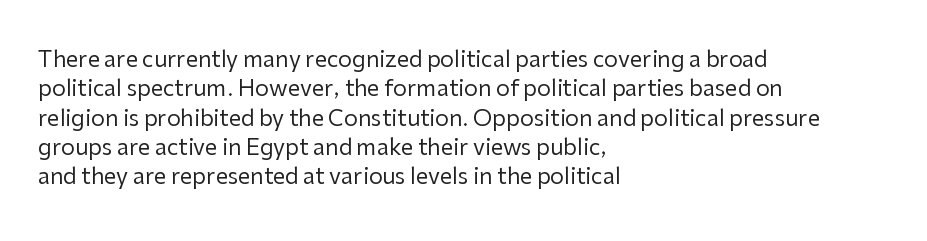
The image shows 22 px text type, upright; set left-aligned, normal line spacing (1.33x), normal letter spacing, not underlined.
